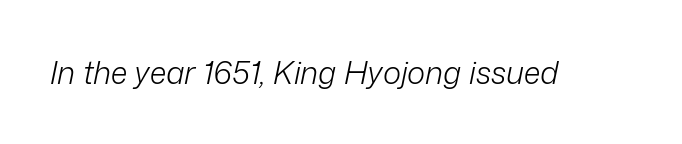
{"italic": "yes", "lean": "right", "slant_degrees": 12, "bold": "no", "weight": "light", "width": "normal", "stroke_contrast": "low", "x_height": "medium", "monospaced": "no", "underline": "no", "letter_spacing": "normal", "letter_spacing_em": 0.0, "glyph_px": 31}
